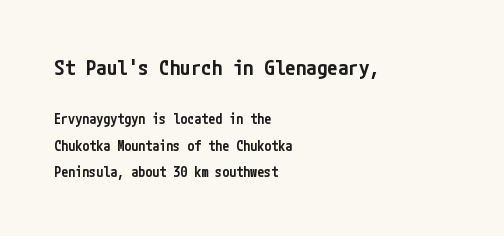
{"italic": "no", "bold": "semi", "underline": "no", "align": "left", "line_spacing_ratio": 1.89, "letter_spacing": "normal", "letter_spacing_em": 0.0, "larger_block": "first", "size_ratio": 1.5, "glyph_px": 21}
